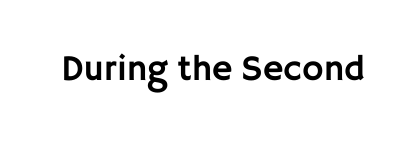
{"serif": "no", "italic": "no", "width": "normal", "stroke_contrast": "low", "x_height": "large", "monospaced": "no", "underline": "no", "letter_spacing": "normal", "letter_spacing_em": 0.0, "glyph_px": 36}
